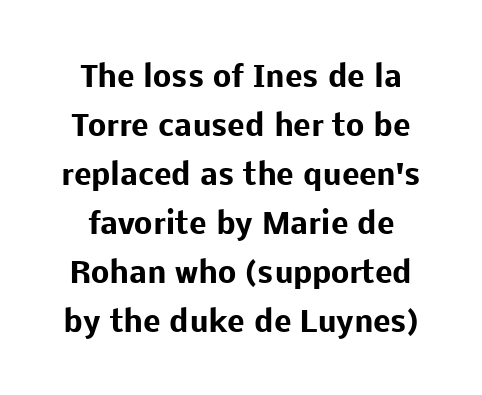
The passage shown is typed in a proportional face where columns would drift. The lines sit at an ordinary, default distance from one another. The area under the type is left untouched. You can tell it's not italic because the verticals are truly vertical. You can tell from the bare stems that sans-serif type was used.
